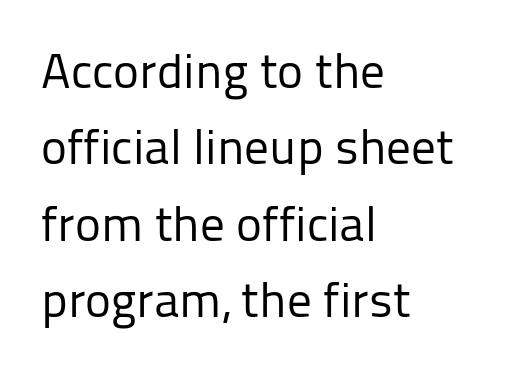
{"serif": "no", "italic": "no", "bold": "no", "weight": "regular", "width": "normal", "stroke_contrast": "low", "x_height": "medium", "monospaced": "no", "underline": "no", "align": "left", "line_spacing": "normal", "line_spacing_ratio": 1.56, "letter_spacing": "normal", "letter_spacing_em": 0.0, "glyph_px": 49}
